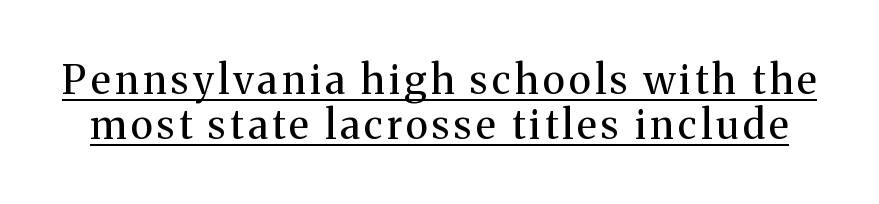
{"serif": "yes", "italic": "no", "bold": "no", "weight": "regular", "width": "normal", "stroke_contrast": "medium", "x_height": "medium", "monospaced": "no", "underline": "yes", "line_spacing": "tight", "line_spacing_ratio": 1.12, "glyph_px": 40}
